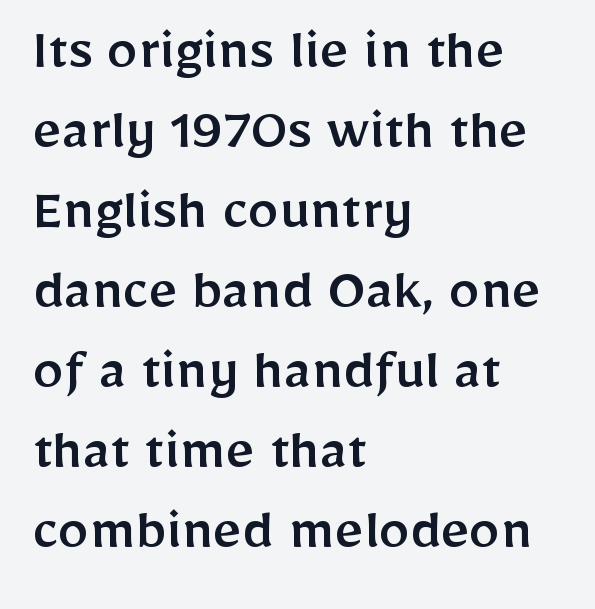
The image shows 62 px sans-serif type, upright; set left-aligned, normal line spacing (1.29x), normal letter spacing, not underlined; low stroke contrast and a medium x-height.
